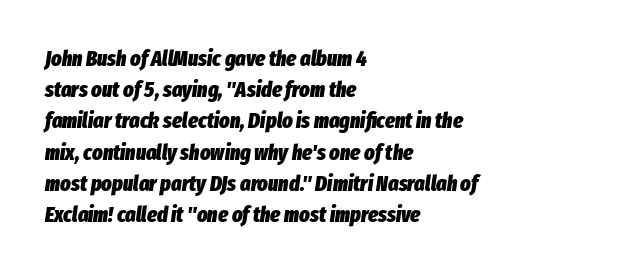
Q: Is the text bold? A: Yes.
Q: Is the text italic (slanted)? A: Yes, it leans right by about 8 degrees.
Q: Is the text underlined? A: No.
Q: How is the paragraph aligned? A: Left-aligned.
Q: Is the spacing between letters normal or unusually wide? A: Normal.
Q: Is the spacing between lines tight, normal or loose? A: Normal.
